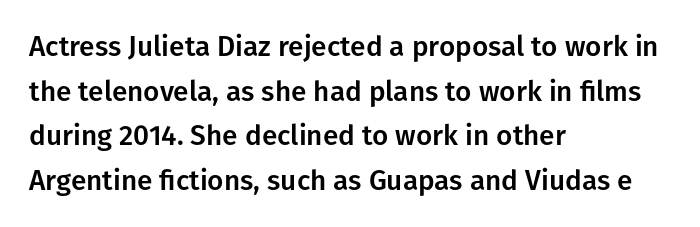
The image shows 28 px sans-serif type, upright; set left-aligned, normal line spacing (1.59x), normal letter spacing, not underlined; low stroke contrast and a medium x-height.
